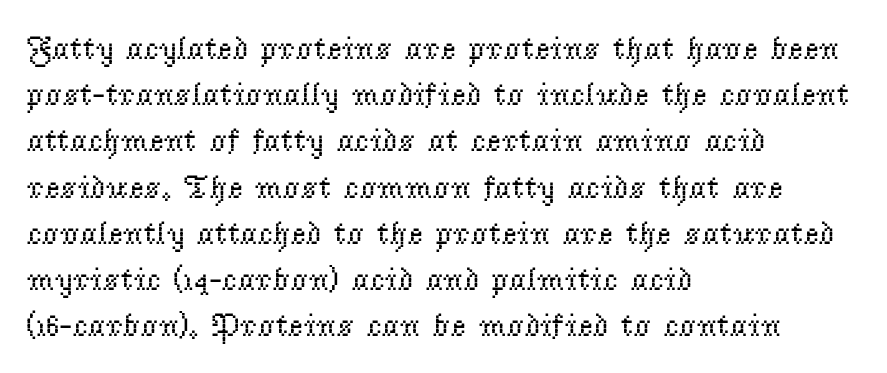
Each line starts at the same left margin while the right side varies. Posture: straight, roman, zero tilt. Serifs: yes, visible at the terminals of the letterforms. Spacing verdict: proportional, widths tailored to each character. The words here are not underlined. Tracking value appears to be zero — textbook default spacing.
